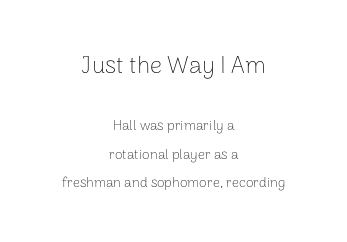
Style check: upright. Clear beneath every line of the passage. The letterforms sit at book weight or below. Compared with a flush-left layout, this one balances lines on the center instead.
